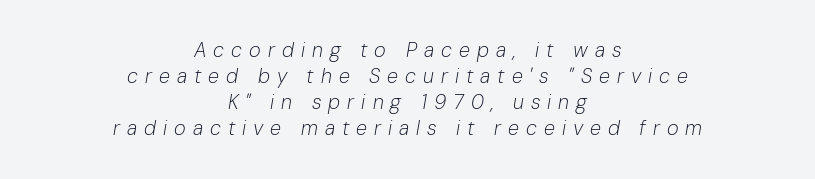
The area under the type is left untouched. One-word summary of the alignment: center. Interline gaps are of average width in this sample. The text carries the slant typical of an italic or oblique font. The horizontal fit of the characters is loose and conspicuously gappy.
